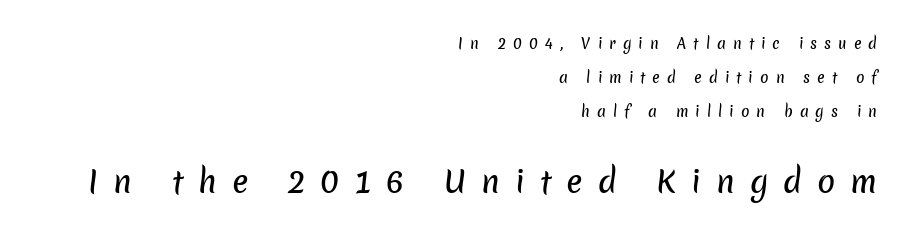
{"serif": "no", "width": "normal", "stroke_contrast": "low", "x_height": "medium", "monospaced": "no", "underline": "no", "align": "right", "line_spacing": "loose", "line_spacing_ratio": 2.44, "letter_spacing": "wide", "letter_spacing_em": 0.5, "larger_block": "second", "size_ratio": 2.14, "glyph_px": 30}
